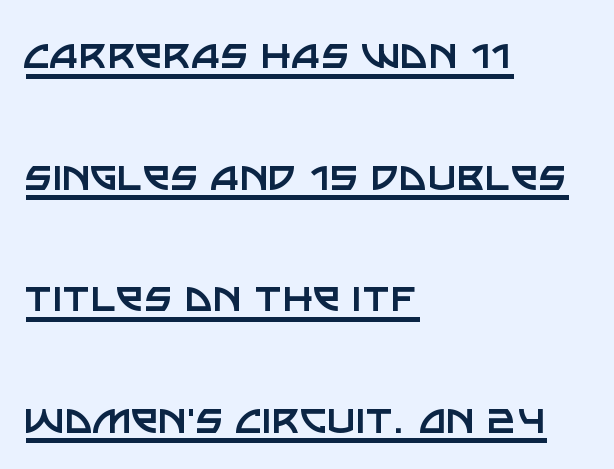
The image shows 49 px regular-weight sans-serif type, upright; set left-aligned, loose line spacing (2.48x), normal letter spacing, underlined; low stroke contrast and a large x-height.
